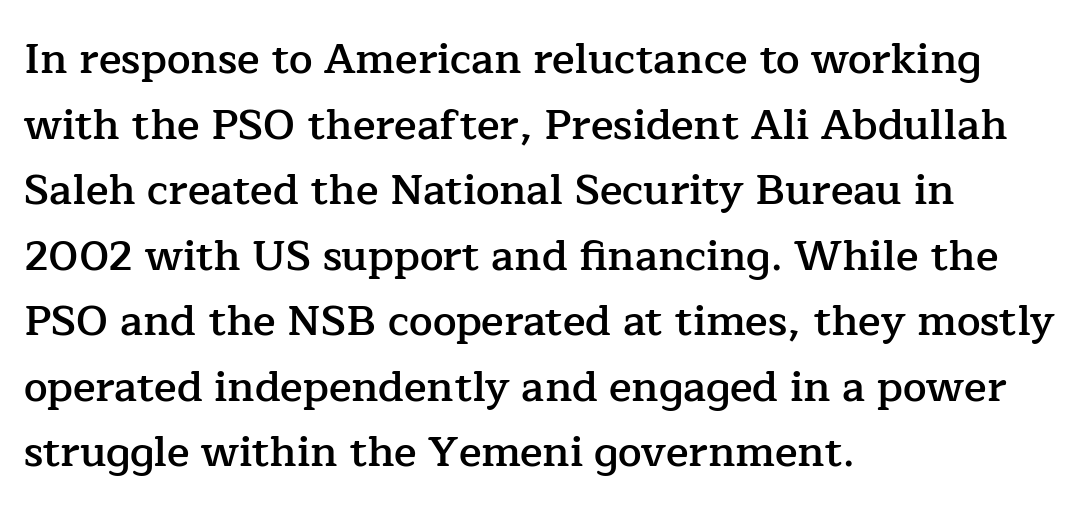
The image shows 42 px semibold serif type, upright; set left-aligned, normal line spacing (1.56x), normal letter spacing, not underlined; low stroke contrast and a medium x-height.
